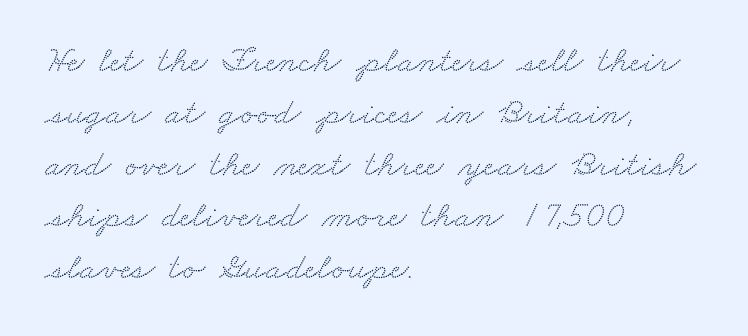
Q: Is the typeface a serif or a sans-serif typeface? A: Serif.
Q: Is the text underlined? A: No.
Q: How is the paragraph aligned? A: Left-aligned.
Q: Is the spacing between letters normal or unusually wide? A: Normal.
Q: Is the spacing between lines tight, normal or loose? A: Normal.
Q: Width (condensed, normal, or wide)? A: Wide.
Q: Stroke contrast? A: Medium.
Q: x-height? A: Small.
Q: Monospaced? A: No.
